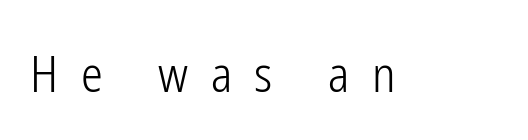
{"serif": "no", "italic": "no", "bold": "no", "weight": "light", "width": "condensed", "stroke_contrast": "low", "x_height": "medium", "monospaced": "no", "underline": "no", "letter_spacing": "wide", "letter_spacing_em": 0.46, "glyph_px": 49}
